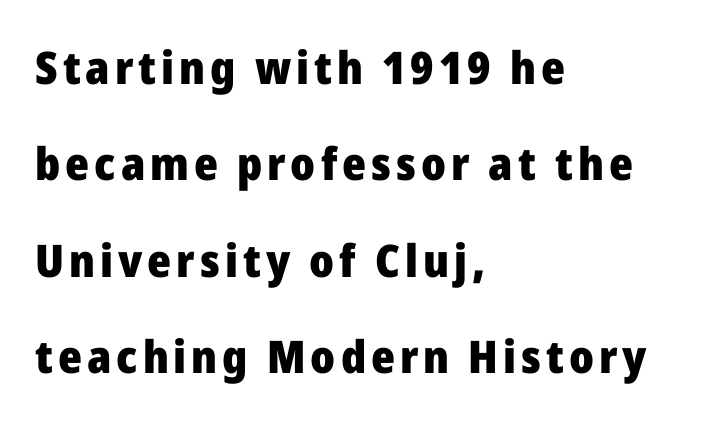
The image shows 45 px heavy sans-serif type, upright; set left-aligned, loose line spacing (2.14x), not underlined; low stroke contrast and a medium x-height.
